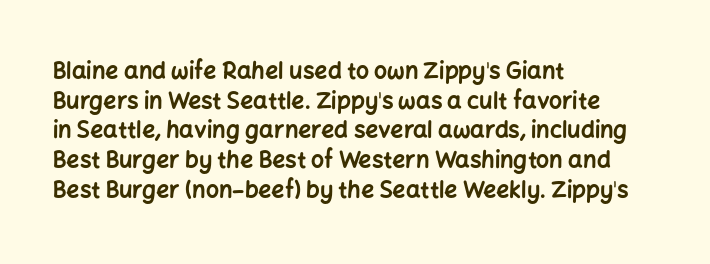
The image shows 23 px bold type, upright; set left-aligned, normal line spacing (1.29x), normal letter spacing, not underlined.
